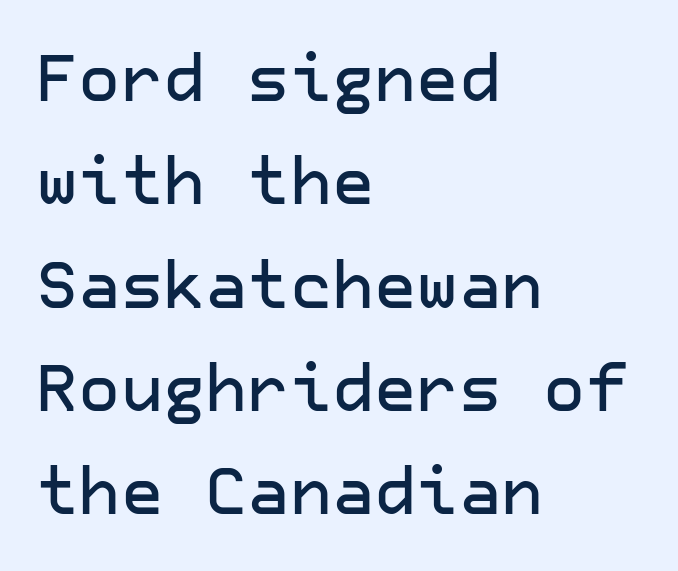
The image shows 65 px sans-serif type, upright; set left-aligned, normal line spacing (1.59x), normal letter spacing, not underlined; low stroke contrast and a medium x-height.
